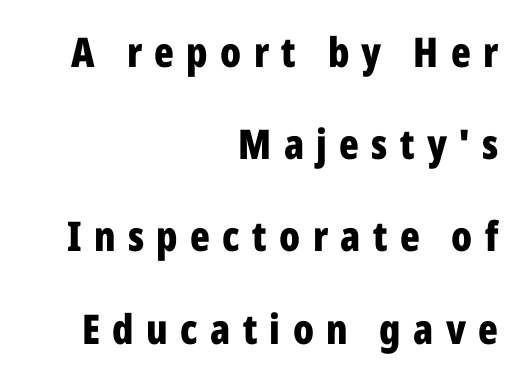
{"serif": "no", "italic": "no", "bold": "yes", "weight": "bold", "width": "condensed", "stroke_contrast": "low", "x_height": "medium", "monospaced": "no", "underline": "no", "align": "right", "line_spacing": "loose", "line_spacing_ratio": 2.25, "letter_spacing": "wide", "letter_spacing_em": 0.3, "glyph_px": 41}
